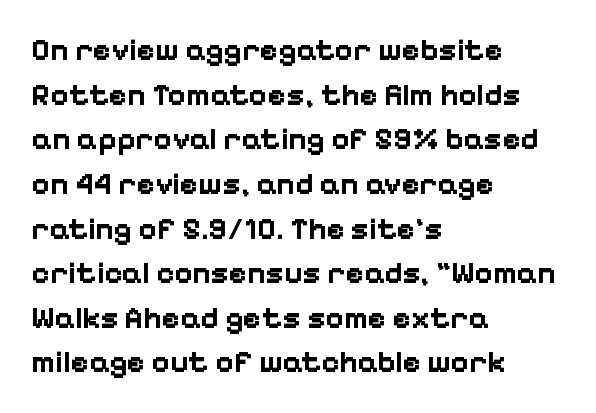
The image shows 31 px bold sans-serif type, upright; set left-aligned, normal line spacing (1.44x), normal letter spacing, not underlined; low stroke contrast and a medium x-height.
